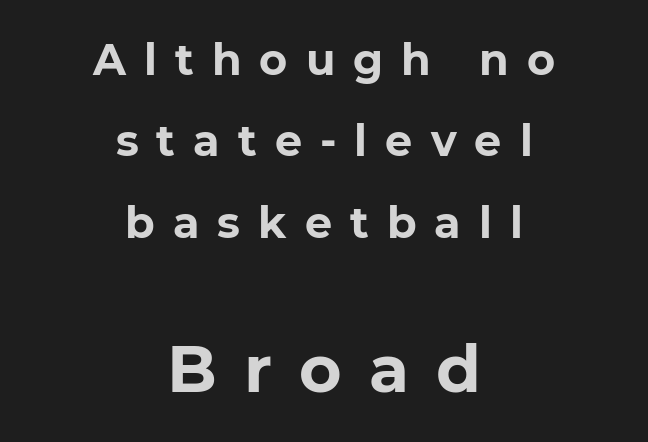
Each letter keeps its own natural width here, so spacing adapts to shape. Check under the words: just untouched page. What kind of face is this? One without serifs — a sans. If you squint, the bottom block still reads clearly — it's the larger of the two. You could only call the tracking loose — the letters float apart. Casual observation: everything's sitting right in the middle.
